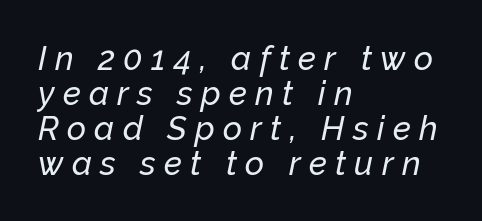
The image shows 33 px text type, italic (leaning right); set left-aligned, tight line spacing (1.06x), unusually wide letter spacing (+0.25 em), not underlined; low stroke contrast and a medium x-height.
